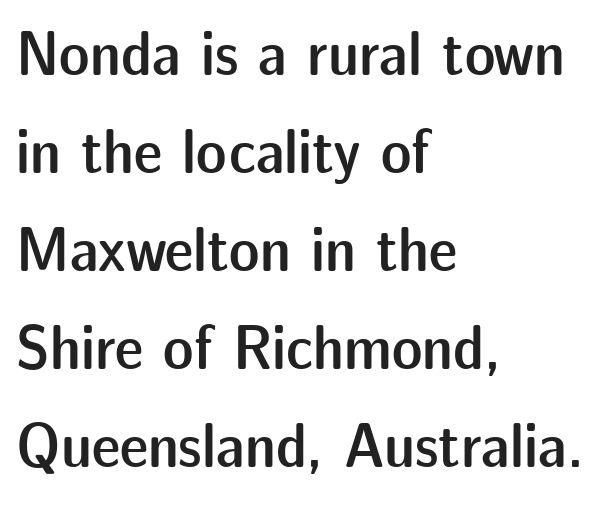
Q: Is the text bold? A: Semi-bold.
Q: Is the text italic (slanted)? A: No, it is upright.
Q: Is the typeface a serif or a sans-serif typeface? A: Sans-serif.
Q: Is the text underlined? A: No.
Q: How is the paragraph aligned? A: Left-aligned.
Q: Is the spacing between letters normal or unusually wide? A: Normal.
Q: Is the spacing between lines tight, normal or loose? A: Normal.
Q: Width (condensed, normal, or wide)? A: Normal.
Q: Stroke contrast? A: Low.
Q: x-height? A: Medium.
Q: Monospaced? A: No.
